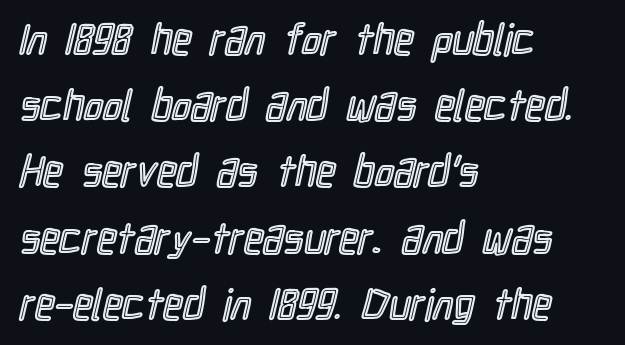
{"width": "condensed", "x_height": "medium", "monospaced": "no", "underline": "no", "align": "left", "line_spacing": "normal", "line_spacing_ratio": 1.54, "letter_spacing": "normal", "letter_spacing_em": 0.0, "glyph_px": 43}
